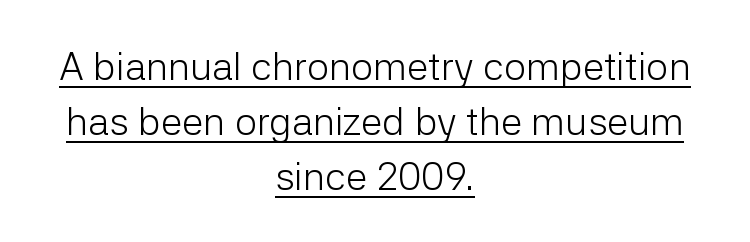
{"serif": "no", "italic": "no", "bold": "no", "weight": "light", "width": "normal", "stroke_contrast": "low", "x_height": "medium", "monospaced": "no", "underline": "yes", "align": "center", "line_spacing": "normal", "line_spacing_ratio": 1.41, "letter_spacing": "normal", "letter_spacing_em": 0.0, "glyph_px": 39}
